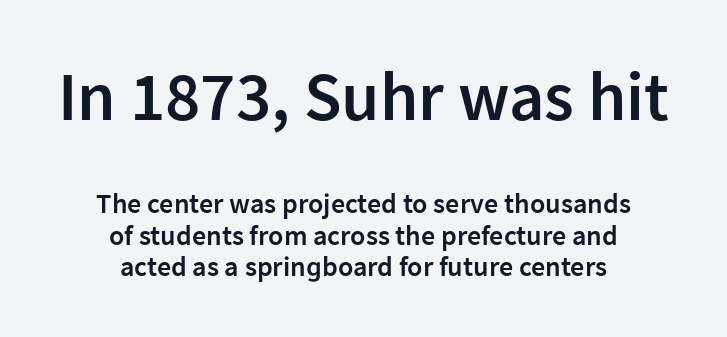
Rule under the text: the space is simply empty. The letters advance in unequal steps, a hallmark of proportional type. Interline gaps are noticeably narrow in this sample. Each line is balanced around a shared central axis.
